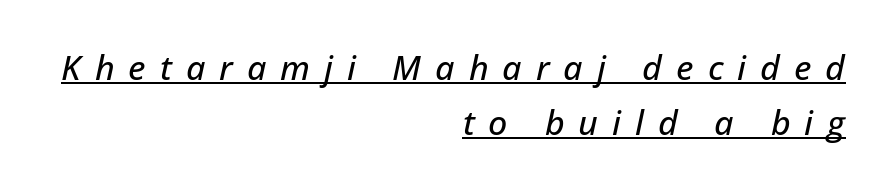
Think of a printed novel: that variable character pitch is what you see here. Tracking value appears strongly positive — letters spread wide. Visually the block forms a straight wall on the right and a jagged coastline on the left. The rows are spaced the way most documents space them. Notice how the stems are inclined rather than vertical — that's the hallmark of italics.
